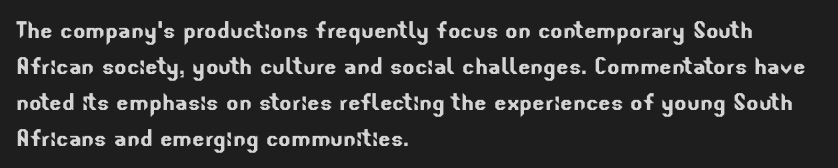
Layout note: lines flush left. Letterform terminals end flat and unadorned throughout the passage. Each row of text sits above clean, open space. The passage shown is typed in a proportional face where columns would drift.
